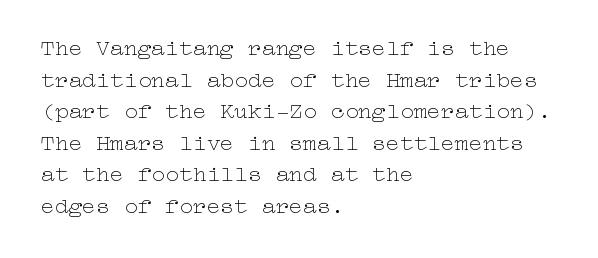
The image shows 23 px text type, upright; set left-aligned, normal line spacing (1.37x), normal letter spacing, not underlined.
